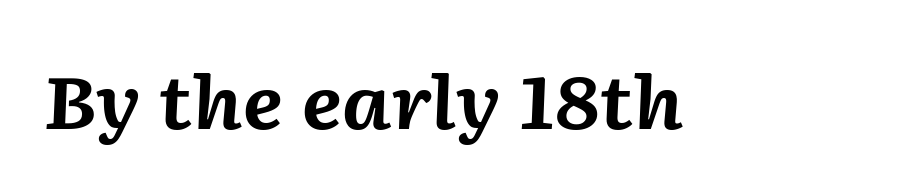
{"italic": "yes", "lean": "right", "slant_degrees": 2, "bold": "yes", "weight": "bold", "width": "normal", "stroke_contrast": "medium", "x_height": "medium", "monospaced": "no", "underline": "no", "letter_spacing": "normal", "letter_spacing_em": 0.0, "glyph_px": 73}
